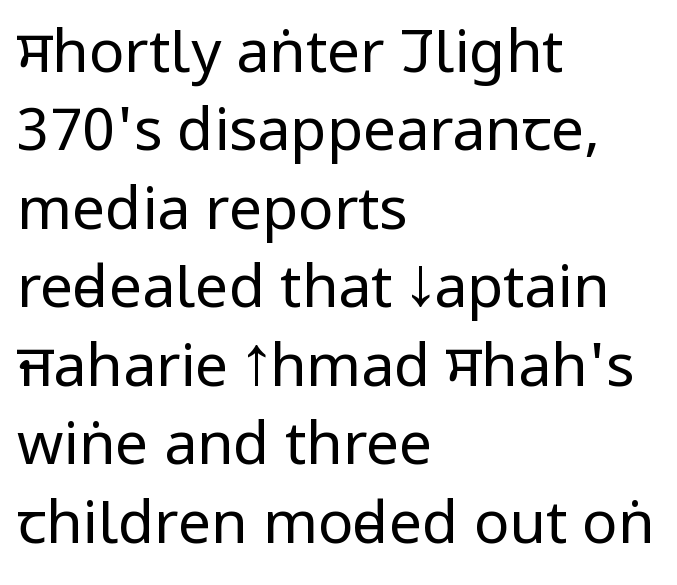
{"serif": "no", "italic": "no", "bold": "no", "weight": "regular", "width": "condensed", "stroke_contrast": "low", "x_height": "large", "monospaced": "no", "underline": "no", "align": "left", "line_spacing": "normal", "line_spacing_ratio": 1.33, "letter_spacing": "normal", "letter_spacing_em": 0.0, "glyph_px": 59}
